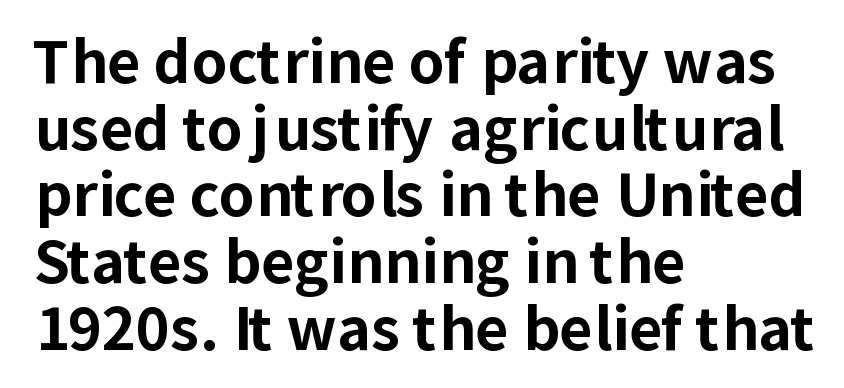
The image shows 58 px bold sans-serif type, upright; set left-aligned, tight line spacing (1.15x), normal letter spacing, not underlined; low stroke contrast and a medium x-height.
